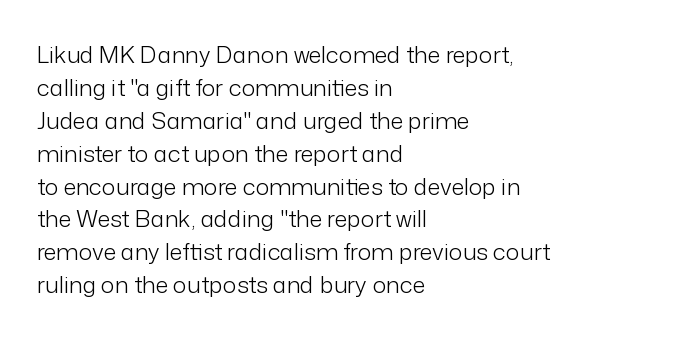
{"italic": "no", "bold": "no", "underline": "no", "align": "left", "line_spacing": "normal", "line_spacing_ratio": 1.43, "letter_spacing": "normal", "letter_spacing_em": 0.0, "glyph_px": 23}
